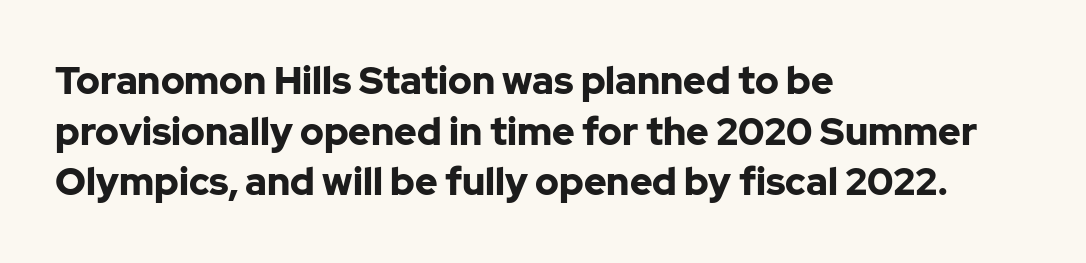
{"serif": "no", "italic": "no", "bold": "yes", "weight": "bold", "width": "normal", "stroke_contrast": "low", "x_height": "medium", "monospaced": "no", "underline": "no", "align": "left", "line_spacing": "normal", "line_spacing_ratio": 1.33, "letter_spacing": "normal", "letter_spacing_em": 0.0, "glyph_px": 38}
